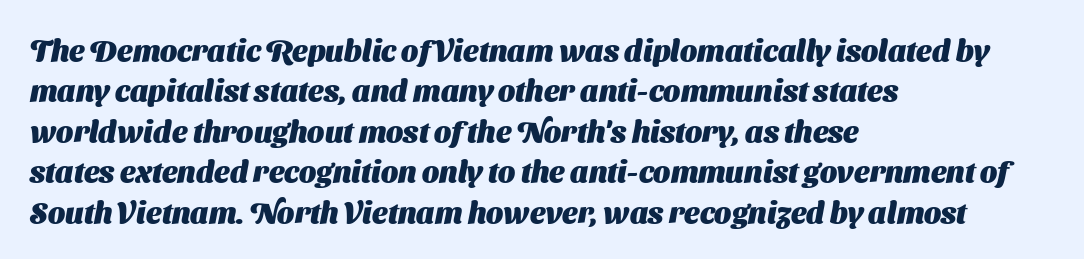
{"serif": "no", "bold": "yes", "weight": "heavy", "width": "normal", "stroke_contrast": "medium", "x_height": "medium", "monospaced": "no", "underline": "no", "align": "left", "line_spacing": "normal", "line_spacing_ratio": 1.35, "letter_spacing": "normal", "letter_spacing_em": 0.0, "glyph_px": 30}
